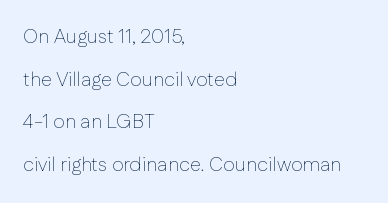
{"italic": "no", "bold": "no", "underline": "no", "align": "left", "line_spacing": "loose", "line_spacing_ratio": 2.13, "letter_spacing": "normal", "letter_spacing_em": 0.0, "glyph_px": 20}
